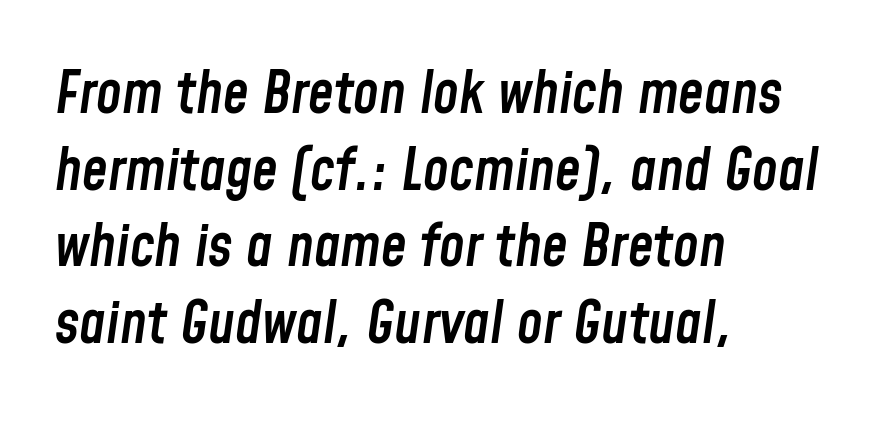
{"italic": "yes", "lean": "right", "slant_degrees": 8, "bold": "semi", "weight": "semibold", "width": "condensed", "stroke_contrast": "low", "x_height": "medium", "monospaced": "no", "underline": "no", "align": "left", "line_spacing": "normal", "line_spacing_ratio": 1.32, "letter_spacing": "normal", "letter_spacing_em": 0.0, "glyph_px": 58}
